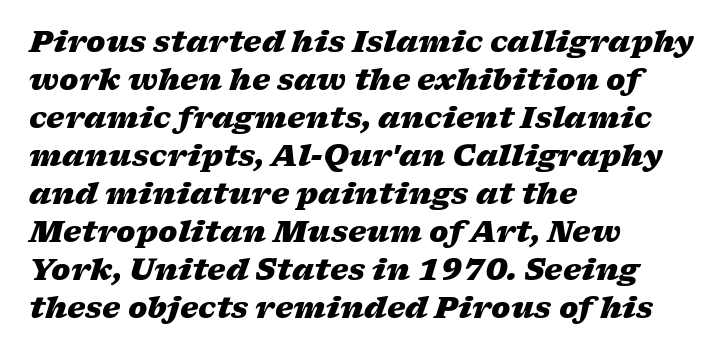
{"italic": "yes", "lean": "right", "slant_degrees": 17, "bold": "yes", "weight": "heavy", "width": "wide", "stroke_contrast": "low", "x_height": "medium", "monospaced": "no", "underline": "no", "align": "left", "line_spacing": "normal", "line_spacing_ratio": 1.31, "letter_spacing": "normal", "letter_spacing_em": 0.0, "glyph_px": 29}
